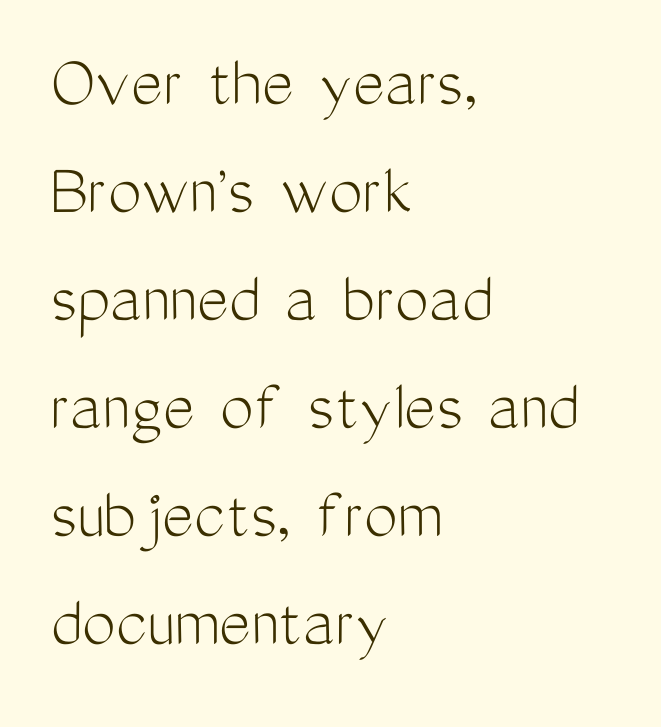
The image shows 75 px light, condensed sans-serif type, upright; set left-aligned, normal line spacing (1.44x), normal letter spacing, not underlined; medium stroke contrast and a medium x-height.
